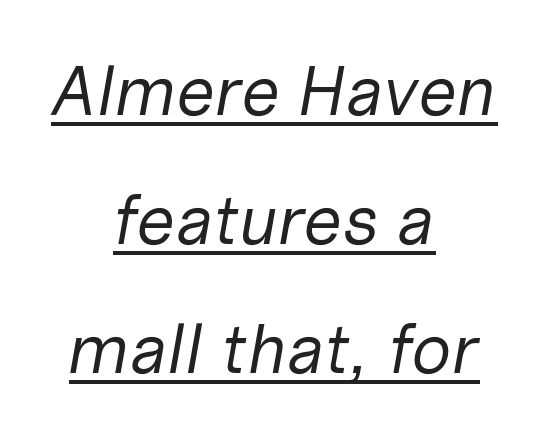
{"italic": "yes", "lean": "right", "slant_degrees": 10, "bold": "no", "weight": "regular", "width": "normal", "stroke_contrast": "low", "x_height": "medium", "monospaced": "no", "underline": "yes", "align": "center", "line_spacing_ratio": 1.84, "letter_spacing": "normal", "letter_spacing_em": 0.0, "glyph_px": 70}
